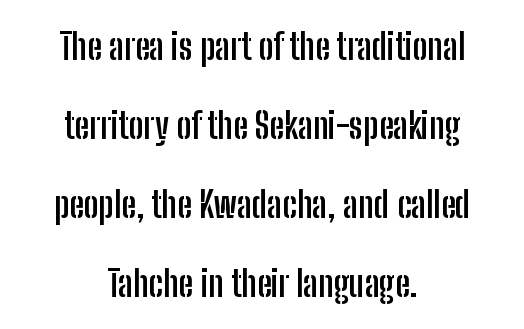
{"serif": "no", "italic": "no", "bold": "yes", "weight": "semibold", "width": "condensed", "stroke_contrast": "low", "x_height": "medium", "monospaced": "no", "underline": "no", "align": "center", "line_spacing": "loose", "line_spacing_ratio": 2.19, "letter_spacing": "normal", "letter_spacing_em": 0.0, "glyph_px": 36}
